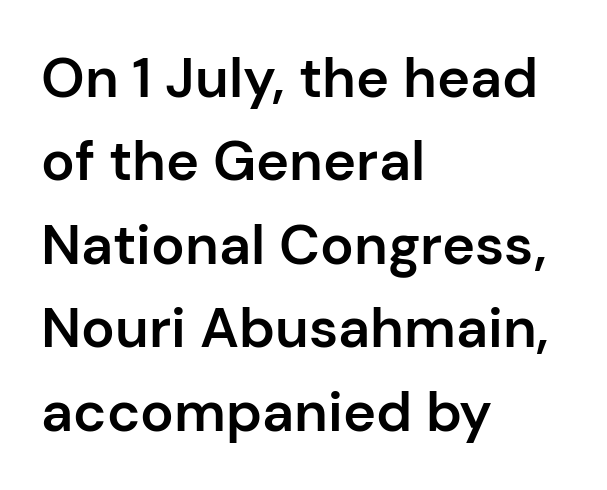
The image shows 56 px semibold sans-serif type, upright; set left-aligned, normal line spacing (1.49x), normal letter spacing, not underlined; low stroke contrast and a medium x-height.
